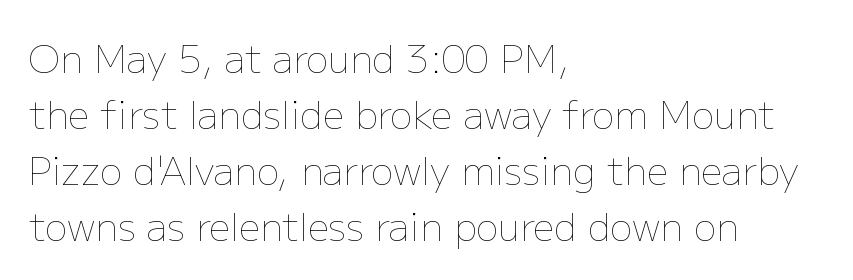
Q: Is the text bold? A: No.
Q: Is the text italic (slanted)? A: No, it is upright.
Q: Is the text underlined? A: No.
Q: How is the paragraph aligned? A: Left-aligned.
Q: Is the spacing between letters normal or unusually wide? A: Normal.
Q: Is the spacing between lines tight, normal or loose? A: Normal.
Q: Width (condensed, normal, or wide)? A: Normal.
Q: Stroke contrast? A: Low.
Q: x-height? A: Medium.
Q: Monospaced? A: No.
